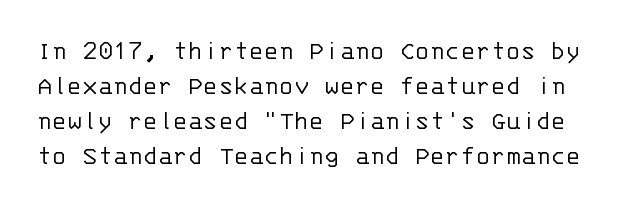
The image shows 28 px light sans-serif type, upright, monospaced; set normal line spacing (1.25x), normal letter spacing, not underlined; low stroke contrast and a large x-height.
